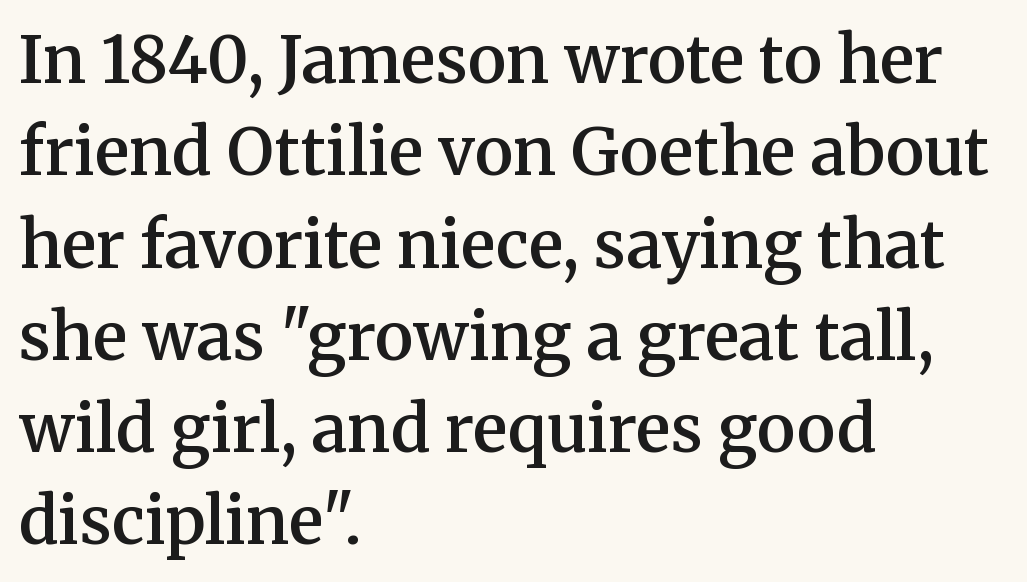
{"serif": "yes", "italic": "no", "bold": "semi", "weight": "semibold", "width": "normal", "stroke_contrast": "medium", "x_height": "medium", "monospaced": "no", "underline": "no", "align": "left", "line_spacing": "normal", "line_spacing_ratio": 1.42, "letter_spacing": "normal", "letter_spacing_em": 0.0, "glyph_px": 65}
